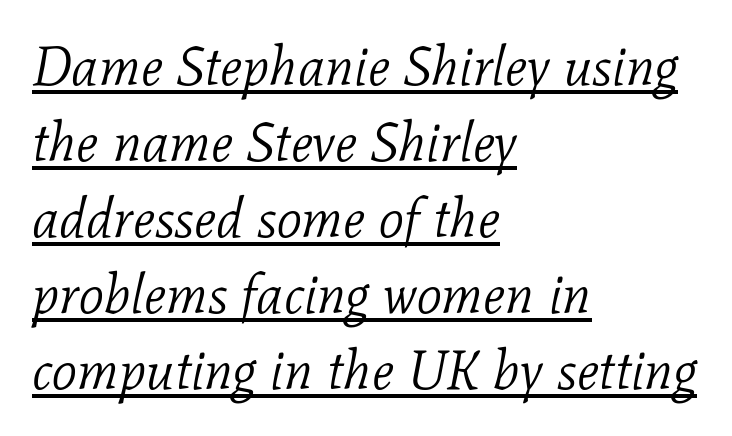
Q: Is the text bold? A: No.
Q: Is the text italic (slanted)? A: Yes, it leans right by about 11 degrees.
Q: Is the typeface a serif or a sans-serif typeface? A: Serif.
Q: Is the text underlined? A: Yes.
Q: How is the paragraph aligned? A: Left-aligned.
Q: Is the spacing between letters normal or unusually wide? A: Normal.
Q: Is the spacing between lines tight, normal or loose? A: Normal.
Q: Width (condensed, normal, or wide)? A: Normal.
Q: Stroke contrast? A: Low.
Q: x-height? A: Medium.
Q: Monospaced? A: No.
